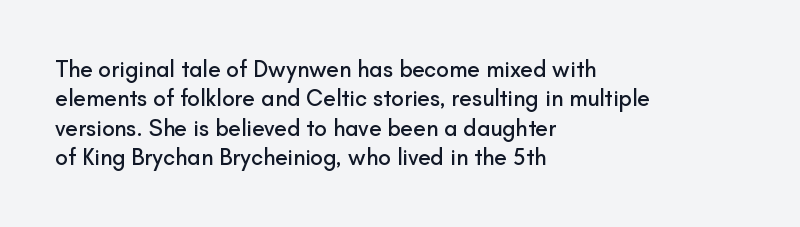
The image shows 23 px text type, upright; set left-aligned, normal line spacing (1.28x), normal letter spacing, not underlined.
